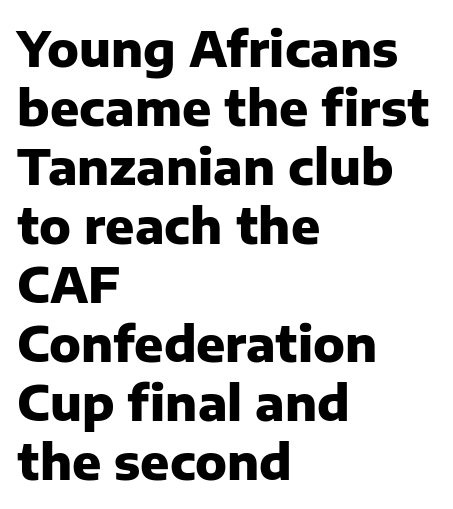
Q: Is the text bold? A: Yes.
Q: Is the text italic (slanted)? A: No, it is upright.
Q: Is the typeface a serif or a sans-serif typeface? A: Sans-serif.
Q: Is the text underlined? A: No.
Q: How is the paragraph aligned? A: Left-aligned.
Q: Is the spacing between letters normal or unusually wide? A: Normal.
Q: Width (condensed, normal, or wide)? A: Normal.
Q: Stroke contrast? A: Low.
Q: x-height? A: Medium.
Q: Monospaced? A: No.
